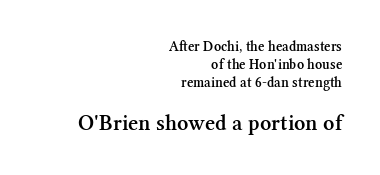
Q: Is the text bold? A: Semi-bold.
Q: Is the text italic (slanted)? A: No, it is upright.
Q: Is the text underlined? A: No.
Q: How is the paragraph aligned? A: Right-aligned.
Q: Is the spacing between letters normal or unusually wide? A: Normal.
Q: Is the spacing between lines tight, normal or loose? A: Normal.
Q: Which block of text is set in a larger size, the first (top) or the second (bottom)? A: The second (bottom) one.
